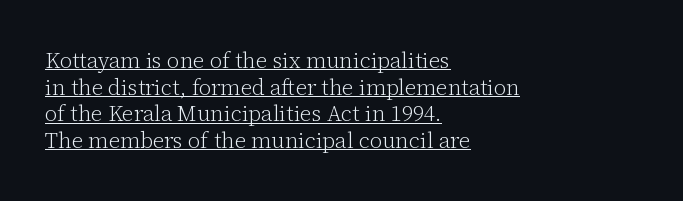
The image shows 22 px text type, upright; set left-aligned, line spacing 1.21x, normal letter spacing, underlined.
